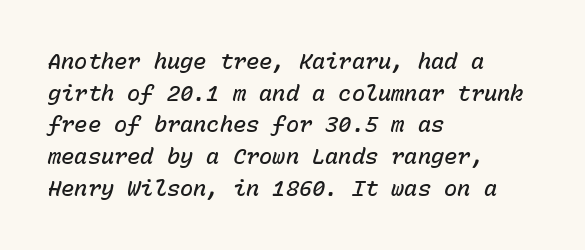
Q: Is the text bold? A: Semi-bold.
Q: Is the text italic (slanted)? A: Yes, it leans right by about 15 degrees.
Q: Is the text underlined? A: No.
Q: How is the paragraph aligned? A: Left-aligned.
Q: Is the spacing between letters normal or unusually wide? A: Normal.
Q: Is the spacing between lines tight, normal or loose? A: Normal.
